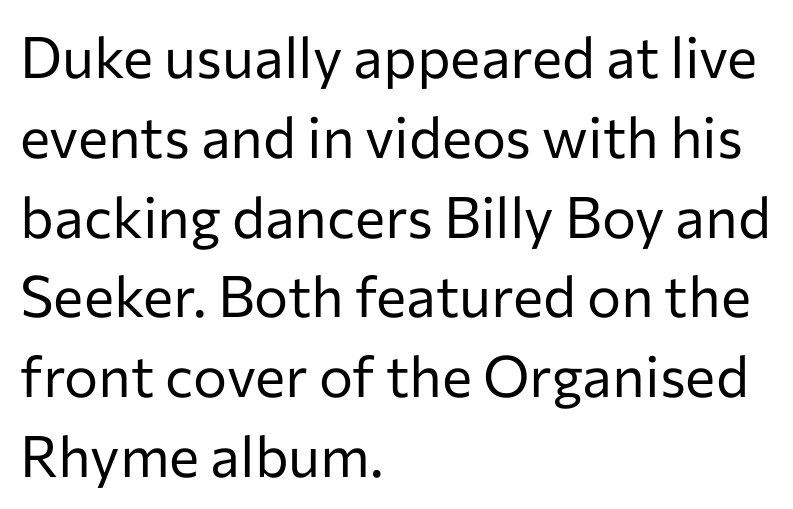
The image shows 57 px regular-weight sans-serif type, upright; set left-aligned, normal line spacing (1.4x), normal letter spacing, not underlined; low stroke contrast and a medium x-height.
